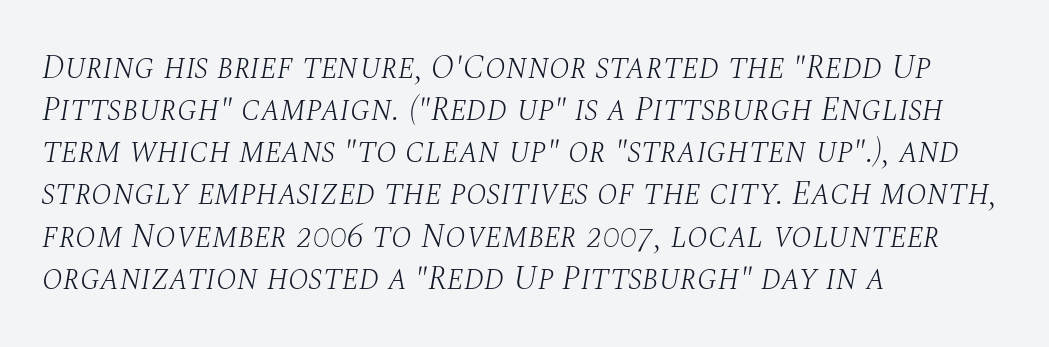
Q: Is the text bold? A: No.
Q: Is the text italic (slanted)? A: Yes, it leans right by about 10 degrees.
Q: Is the typeface a serif or a sans-serif typeface? A: Serif.
Q: Is the text underlined? A: No.
Q: How is the paragraph aligned? A: Left-aligned.
Q: Is the spacing between letters normal or unusually wide? A: Normal.
Q: Width (condensed, normal, or wide)? A: Normal.
Q: Stroke contrast? A: Medium.
Q: x-height? A: Large.
Q: Monospaced? A: No.
